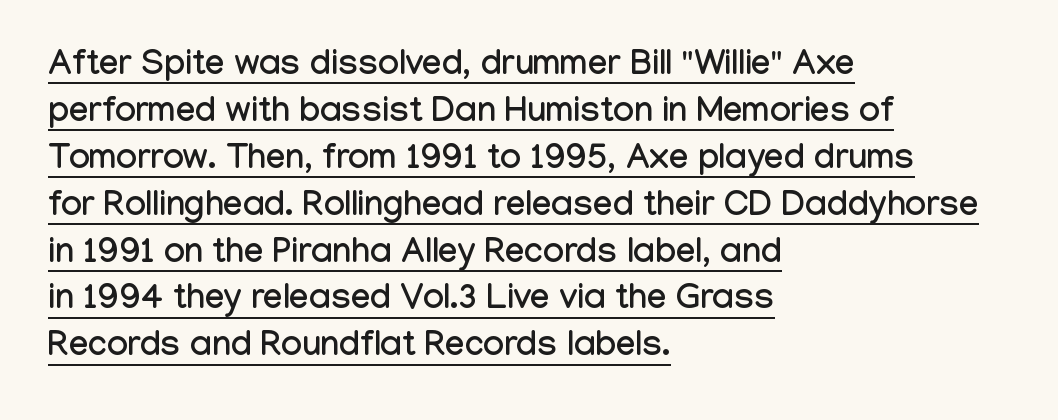
The image shows 35 px condensed sans-serif type, upright; set left-aligned, normal line spacing (1.34x), normal letter spacing, underlined; low stroke contrast and a medium x-height.
